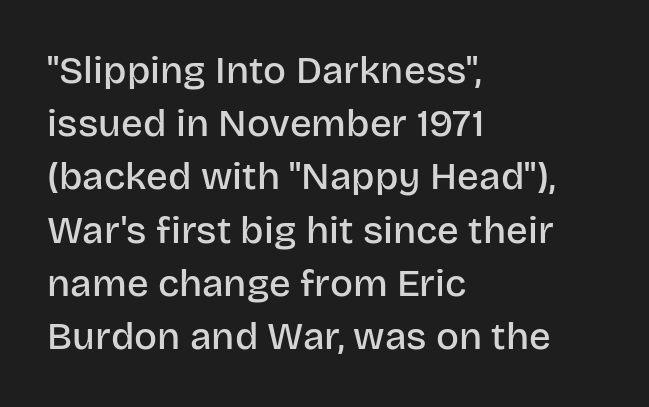
Q: Is the text bold? A: Semi-bold.
Q: Is the text italic (slanted)? A: No, it is upright.
Q: Is the typeface a serif or a sans-serif typeface? A: Sans-serif.
Q: Is the text underlined? A: No.
Q: How is the paragraph aligned? A: Left-aligned.
Q: Is the spacing between letters normal or unusually wide? A: Normal.
Q: Is the spacing between lines tight, normal or loose? A: Normal.
Q: Width (condensed, normal, or wide)? A: Normal.
Q: Stroke contrast? A: Low.
Q: x-height? A: Large.
Q: Monospaced? A: No.
